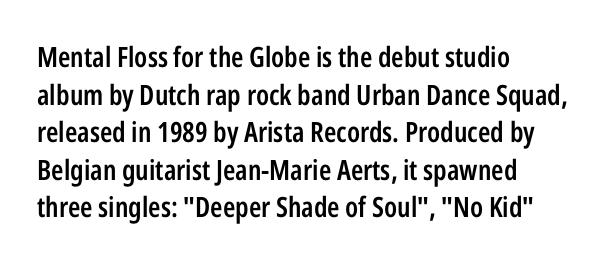
The image shows 28 px semibold, condensed sans-serif type, upright; set left-aligned, normal line spacing (1.34x), normal letter spacing, not underlined; low stroke contrast and a medium x-height.
